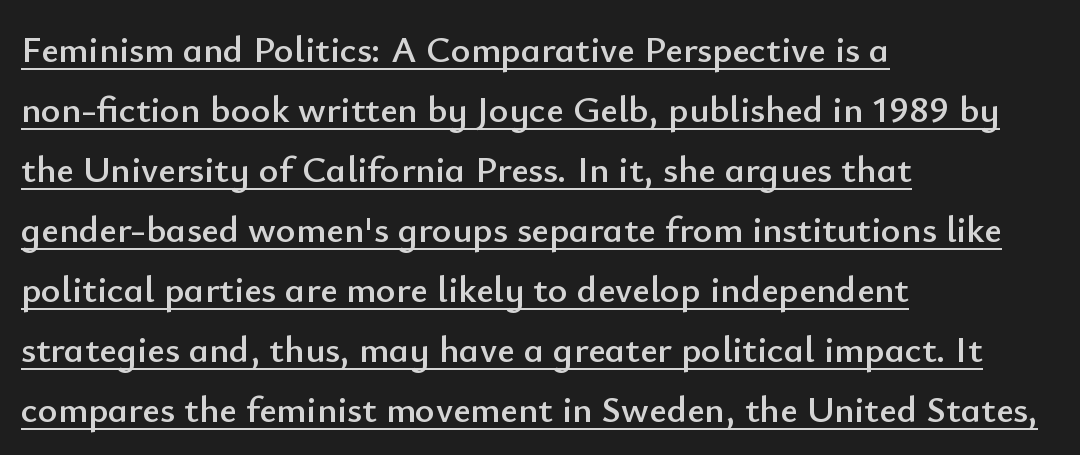
{"serif": "no", "italic": "no", "width": "normal", "stroke_contrast": "low", "x_height": "small", "monospaced": "no", "underline": "yes", "align": "left", "line_spacing": "normal", "line_spacing_ratio": 1.58, "letter_spacing": "normal", "letter_spacing_em": 0.0, "glyph_px": 38}
